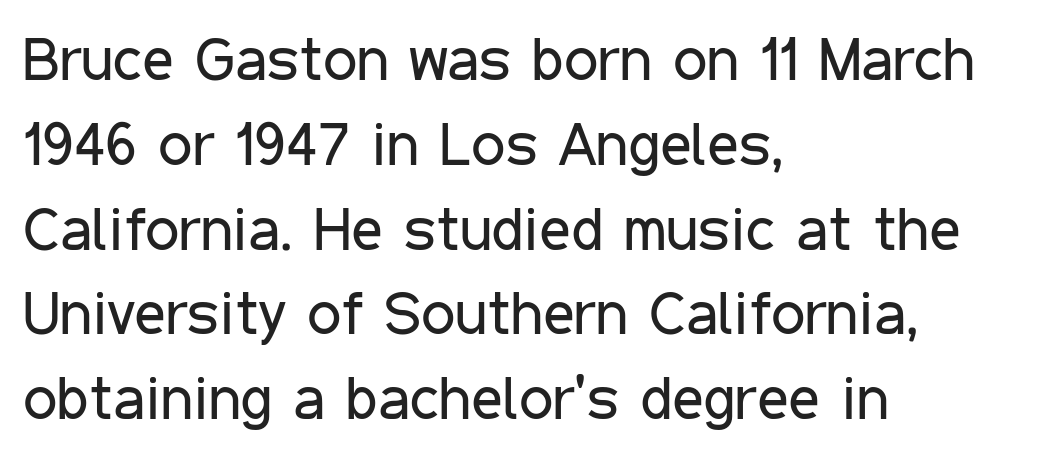
Q: Is the text bold? A: No.
Q: Is the text italic (slanted)? A: No, it is upright.
Q: Is the typeface a serif or a sans-serif typeface? A: Sans-serif.
Q: Is the text underlined? A: No.
Q: How is the paragraph aligned? A: Left-aligned.
Q: Is the spacing between letters normal or unusually wide? A: Normal.
Q: Is the spacing between lines tight, normal or loose? A: Normal.
Q: Width (condensed, normal, or wide)? A: Condensed.
Q: Stroke contrast? A: Low.
Q: x-height? A: Medium.
Q: Monospaced? A: No.
